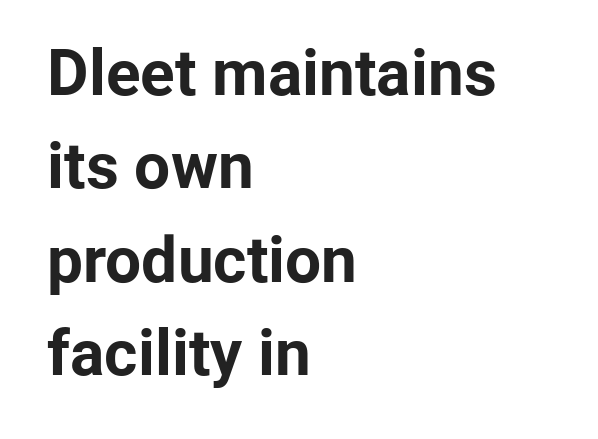
Q: Is the text bold? A: Yes.
Q: Is the text italic (slanted)? A: No, it is upright.
Q: Is the typeface a serif or a sans-serif typeface? A: Sans-serif.
Q: Is the text underlined? A: No.
Q: How is the paragraph aligned? A: Left-aligned.
Q: Is the spacing between letters normal or unusually wide? A: Normal.
Q: Is the spacing between lines tight, normal or loose? A: Normal.
Q: Width (condensed, normal, or wide)? A: Normal.
Q: Stroke contrast? A: Low.
Q: x-height? A: Medium.
Q: Monospaced? A: No.
